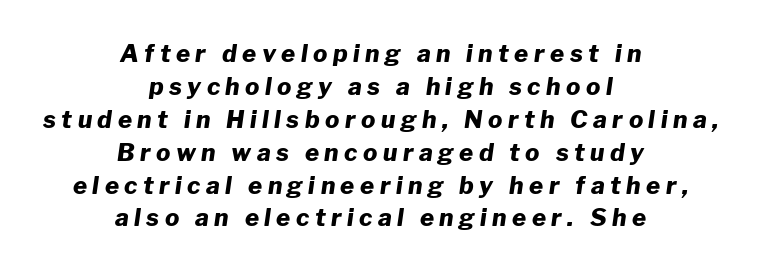
{"italic": "yes", "lean": "right", "slant_degrees": 8, "bold": "yes", "underline": "no", "align": "center", "line_spacing": "normal", "line_spacing_ratio": 1.37, "letter_spacing": "wide", "letter_spacing_em": 0.23, "glyph_px": 24}
